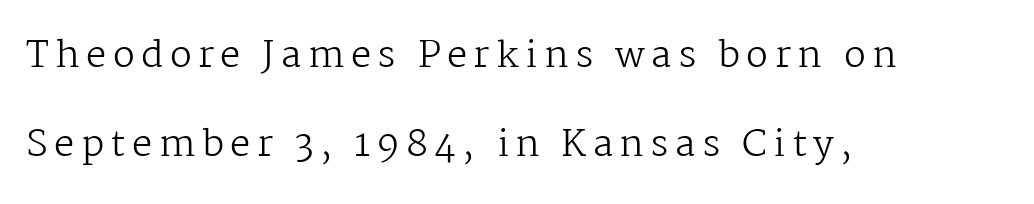
Q: Is the text bold? A: No.
Q: Is the text italic (slanted)? A: No, it is upright.
Q: Is the typeface a serif or a sans-serif typeface? A: Serif.
Q: Is the text underlined? A: No.
Q: How is the paragraph aligned? A: Left-aligned.
Q: Is the spacing between lines tight, normal or loose? A: Loose.
Q: Width (condensed, normal, or wide)? A: Normal.
Q: Stroke contrast? A: Medium.
Q: x-height? A: Medium.
Q: Monospaced? A: No.
